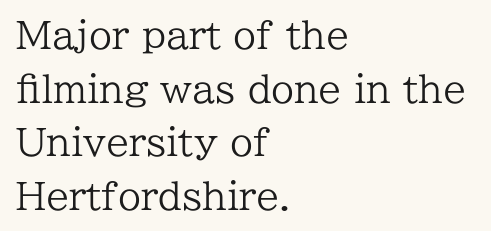
Here the designer chose a conventional face with non-uniform glyph widths. If you drew a ruler down the left edge, every line would touch it. The passage shown is typeset with a serif family. Decoration check: the copy has no underline. No chunkiness to these letters — they're not bold.
